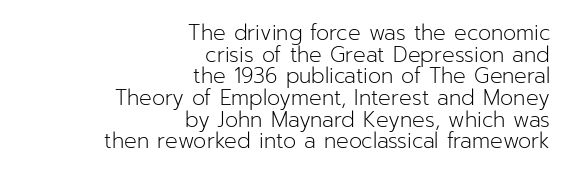
The image shows 21 px text type, upright; set right-aligned, tight line spacing (1.03x), normal letter spacing, not underlined.
